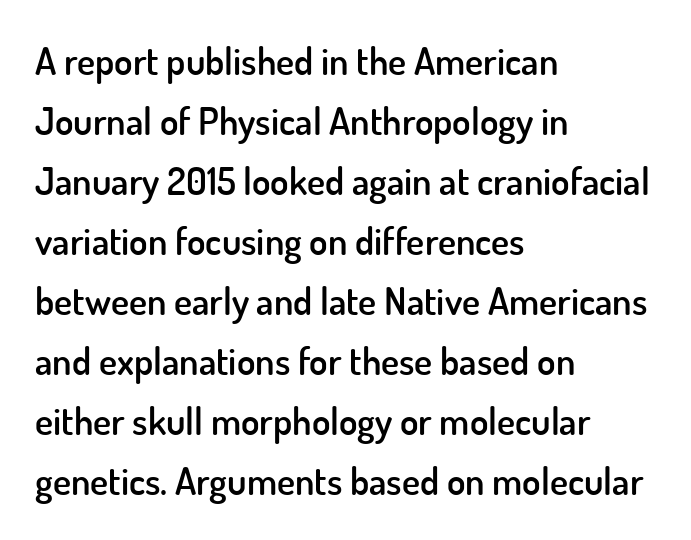
Posture: upright roman. Compared with a centered layout, this one pins lines to the left instead. Students, observe: this is what conventionally led text looks like. Weight: semibold (demi). The gap between lines stays unmarked. Note the varied advance widths — an 'i' is clearly narrower than an 'm'.
